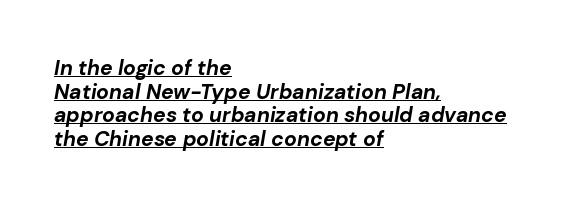
{"italic": "yes", "lean": "right", "slant_degrees": 10, "bold": "yes", "underline": "yes", "align": "left", "line_spacing": "tight", "line_spacing_ratio": 1.12, "letter_spacing": "normal", "letter_spacing_em": 0.0, "glyph_px": 21}
